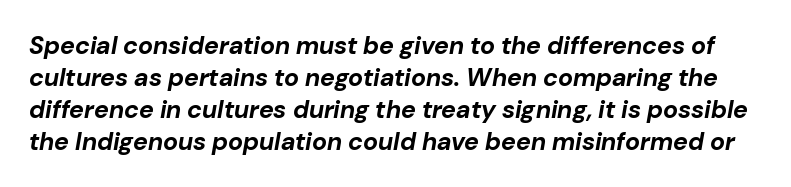
Q: Is the text bold? A: Yes.
Q: Is the text italic (slanted)? A: Yes, it leans right by about 10 degrees.
Q: Is the text underlined? A: No.
Q: Is the spacing between letters normal or unusually wide? A: Normal.
Q: Is the spacing between lines tight, normal or loose? A: Normal.
